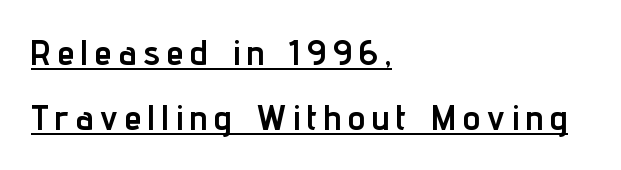
Between one letter and the next there's a generous, obvious gap. The face used here appears with an underline applied. As a designer I'd log this as weight 700, bold. No feet cap the strokes, marking this as sans-serif type.
